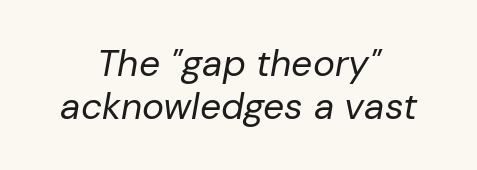
Q: Is the text bold? A: No.
Q: Is the text italic (slanted)? A: Yes, it leans right by about 10 degrees.
Q: Is the text underlined? A: No.
Q: How is the paragraph aligned? A: Centered.
Q: Is the spacing between letters normal or unusually wide? A: Normal.
Q: Width (condensed, normal, or wide)? A: Normal.
Q: Stroke contrast? A: Low.
Q: x-height? A: Medium.
Q: Monospaced? A: No.
